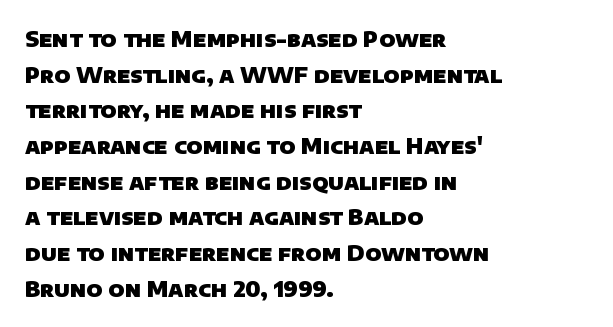
{"bold": "yes", "underline": "no", "align": "left", "line_spacing": "normal", "line_spacing_ratio": 1.7, "letter_spacing": "normal", "letter_spacing_em": 0.0, "glyph_px": 21}
